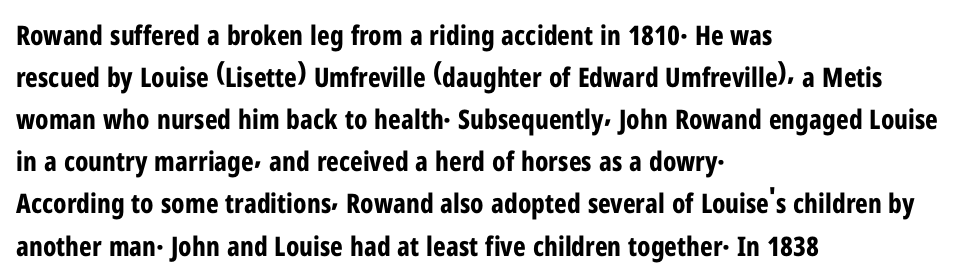
The image shows 27 px bold type, upright; set left-aligned, normal line spacing (1.56x), normal letter spacing, not underlined.
